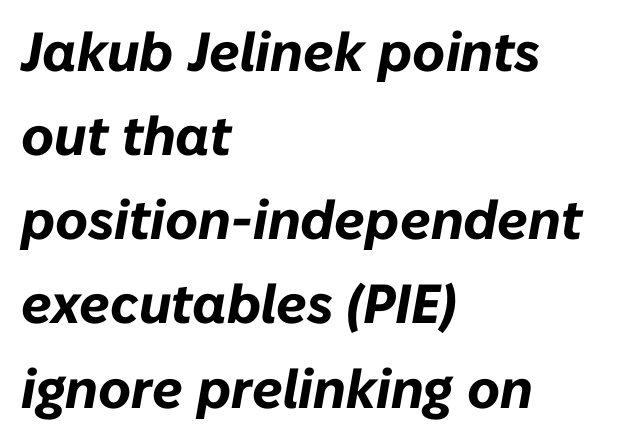
The image shows 55 px bold type, italic (leaning right); set left-aligned, normal line spacing (1.53x), normal letter spacing, not underlined; low stroke contrast and a medium x-height.
